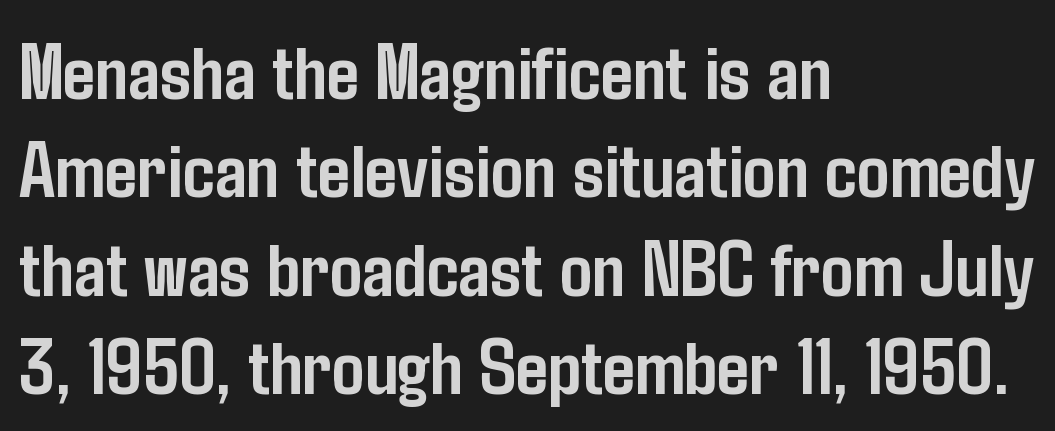
The image shows 80 px semibold, condensed sans-serif type, upright; set left-aligned, line spacing 1.23x, normal letter spacing, not underlined; low stroke contrast and a medium x-height.
